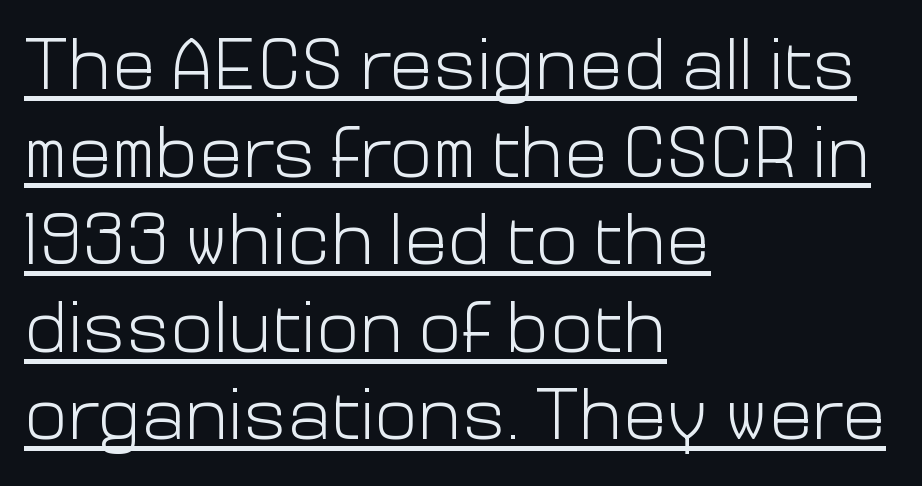
The image shows 73 px light sans-serif type, upright; set left-aligned, line spacing 1.2x, normal letter spacing, underlined; low stroke contrast and a medium x-height.
